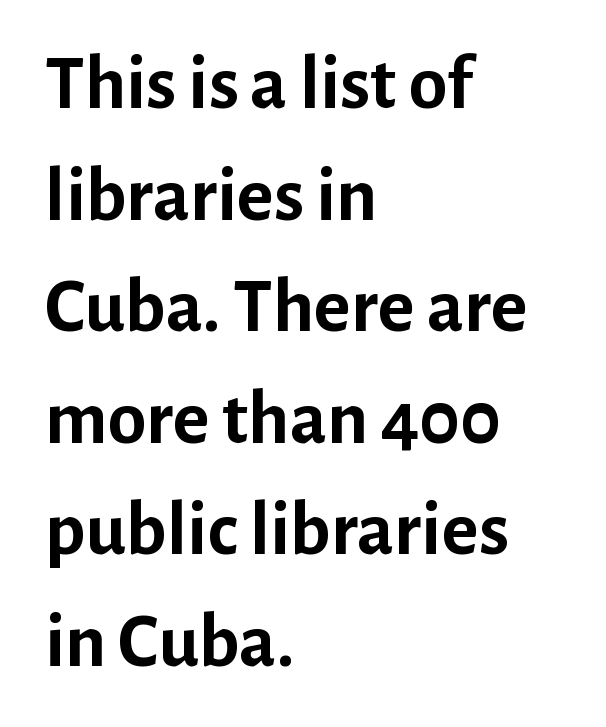
Q: Is the text bold? A: Yes.
Q: Is the text italic (slanted)? A: No, it is upright.
Q: Is the typeface a serif or a sans-serif typeface? A: Sans-serif.
Q: Is the text underlined? A: No.
Q: How is the paragraph aligned? A: Left-aligned.
Q: Is the spacing between letters normal or unusually wide? A: Normal.
Q: Is the spacing between lines tight, normal or loose? A: Normal.
Q: Width (condensed, normal, or wide)? A: Normal.
Q: Stroke contrast? A: Low.
Q: x-height? A: Medium.
Q: Monospaced? A: No.
